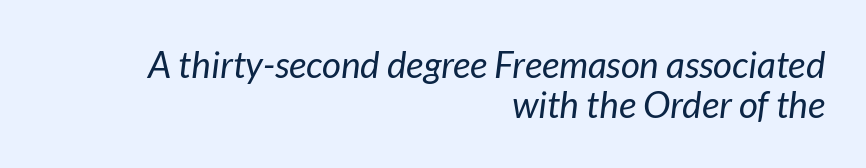
{"italic": "yes", "lean": "right", "slant_degrees": 7, "bold": "no", "weight": "regular", "width": "normal", "stroke_contrast": "low", "x_height": "medium", "monospaced": "no", "underline": "no", "align": "right", "line_spacing": "tight", "line_spacing_ratio": 1.09, "letter_spacing": "normal", "letter_spacing_em": 0.0, "glyph_px": 37}
